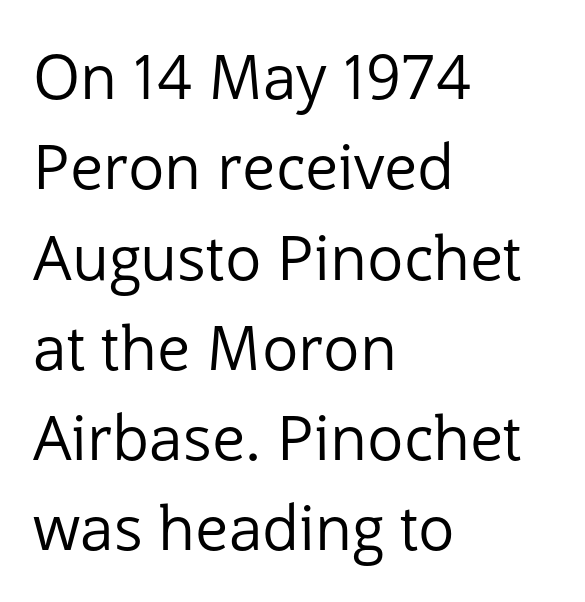
The image shows 61 px regular-weight sans-serif type, upright; set left-aligned, normal line spacing (1.48x), normal letter spacing, not underlined; low stroke contrast and a medium x-height.
